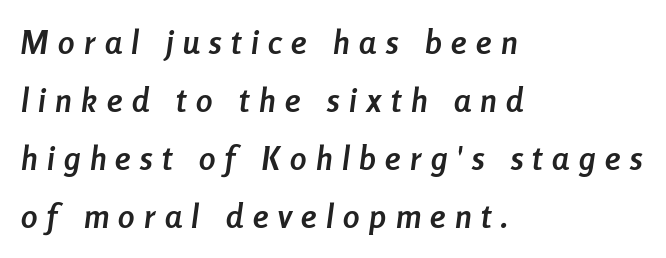
The image shows 33 px semibold, condensed type, italic (leaning right); set left-aligned, line spacing 1.76x, unusually wide letter spacing (+0.29 em), not underlined; low stroke contrast and a medium x-height.
